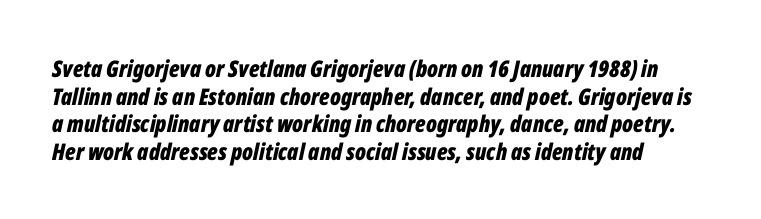
Observe the ordinary spacing: letters are neighbours, not strangers. This is heavy type, rendered in bold. Quick note: underline off. Does the lettering tilt? It does — this is italic.
